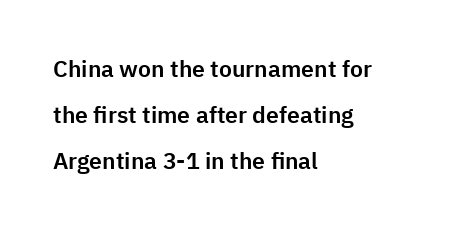
Q: Is the text italic (slanted)? A: No, it is upright.
Q: Is the text underlined? A: No.
Q: How is the paragraph aligned? A: Left-aligned.
Q: Is the spacing between letters normal or unusually wide? A: Normal.
Q: Is the spacing between lines tight, normal or loose? A: Loose.
